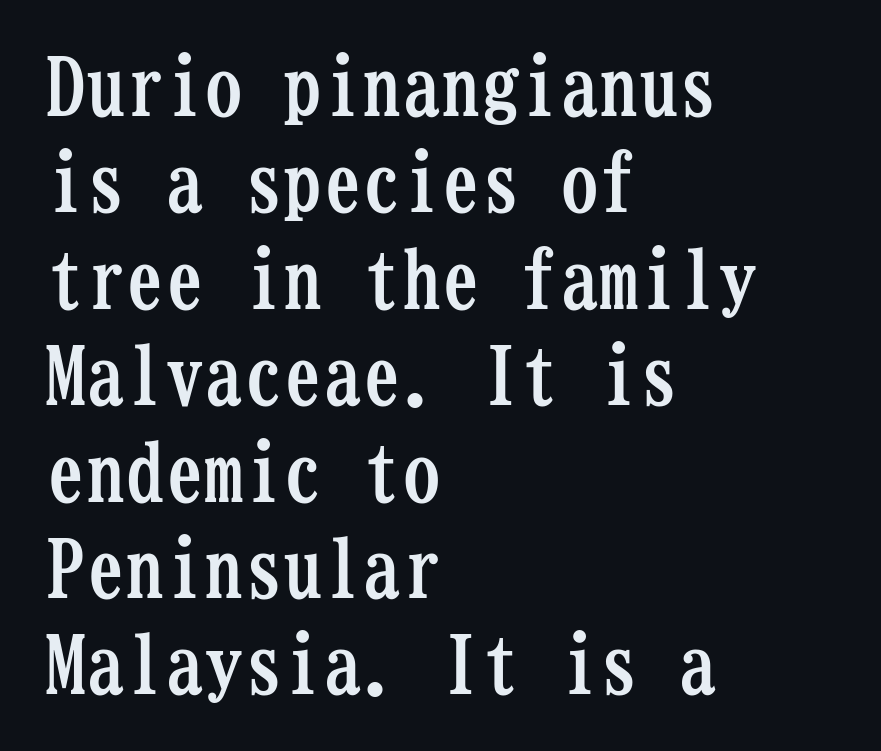
Spacing verdict: monospaced, one width for all characters. Nobody touched the tracking dial on this one. The glyphs are unaccompanied by any horizontal stroke below them. Casual observation: everything's shoved over to the left. Characters remain perfectly vertical along every line.
